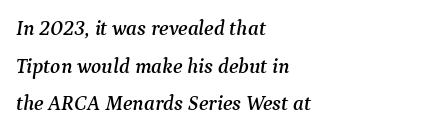
Q: Is the text italic (slanted)? A: Yes, it leans right by about 9 degrees.
Q: Is the text underlined? A: No.
Q: How is the paragraph aligned? A: Left-aligned.
Q: Is the spacing between letters normal or unusually wide? A: Normal.
